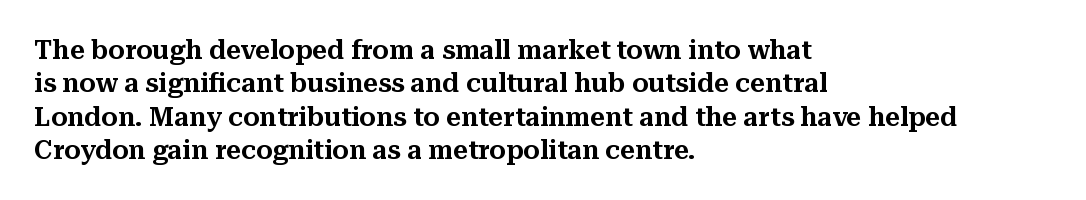
Q: Is the text italic (slanted)? A: No, it is upright.
Q: Is the text underlined? A: No.
Q: How is the paragraph aligned? A: Left-aligned.
Q: Is the spacing between letters normal or unusually wide? A: Normal.
Q: Is the spacing between lines tight, normal or loose? A: Normal.
